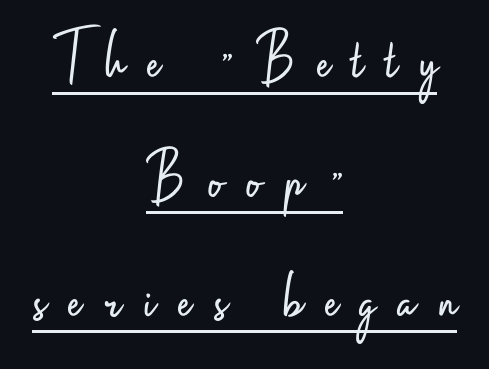
The image shows 69 px light, condensed sans-serif type; set centered, line spacing 1.73x, unusually wide letter spacing (+0.33 em), underlined; low stroke contrast and a small x-height.
